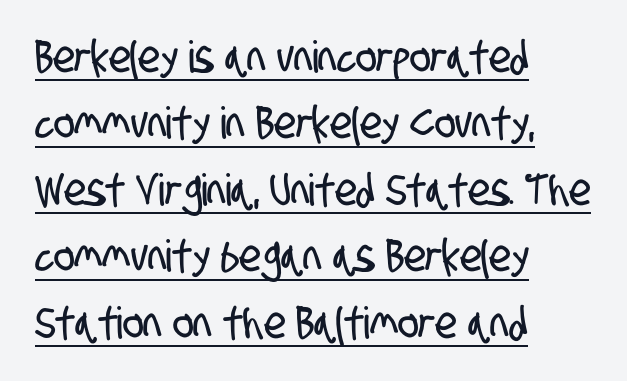
The image shows 44 px condensed sans-serif type; set left-aligned, normal line spacing (1.51x), normal letter spacing, underlined; low stroke contrast and a large x-height.
